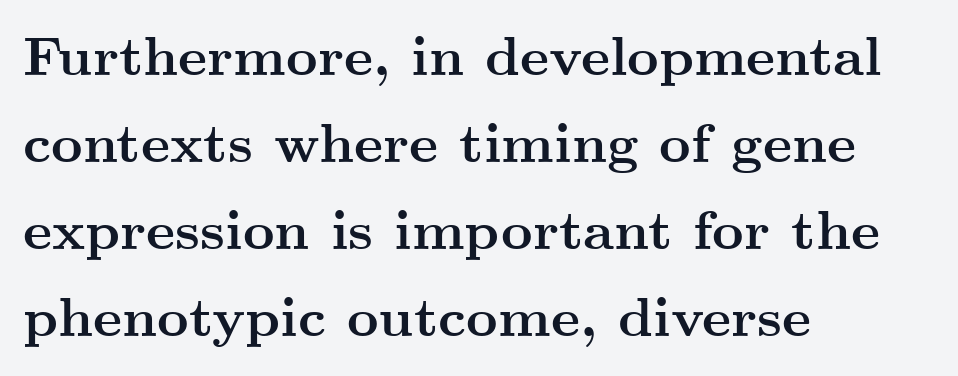
Q: Is the text bold? A: Yes.
Q: Is the text italic (slanted)? A: No, it is upright.
Q: Is the typeface a serif or a sans-serif typeface? A: Serif.
Q: Is the text underlined? A: No.
Q: How is the paragraph aligned? A: Left-aligned.
Q: Is the spacing between letters normal or unusually wide? A: Normal.
Q: Is the spacing between lines tight, normal or loose? A: Normal.
Q: Width (condensed, normal, or wide)? A: Wide.
Q: Stroke contrast? A: Medium.
Q: x-height? A: Small.
Q: Monospaced? A: No.
